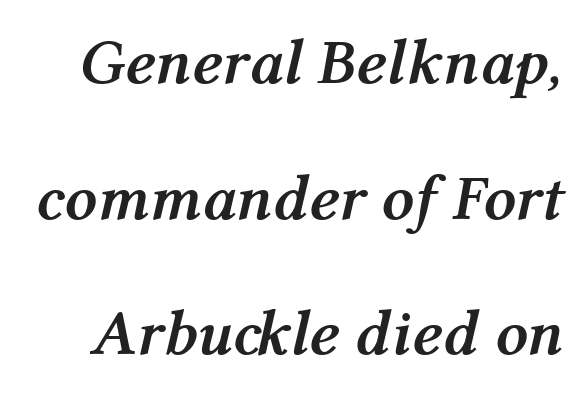
The typography opts for an oblique posture over an upright one. The area under the type is left untouched. Inter-character spacing is left at the font's built-in metrics. Here the designer chose a conventional face with non-uniform glyph widths. The letters are bold, with thick, heavy strokes.
